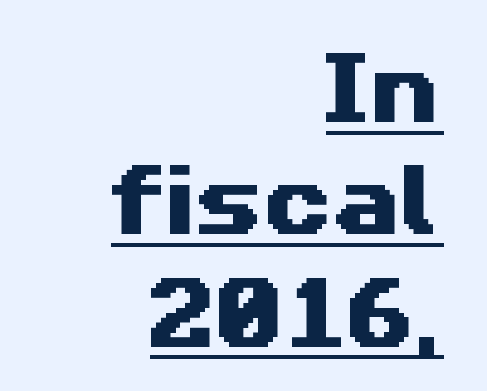
The image shows 78 px wide sans-serif type; set right-aligned, normal line spacing (1.44x), normal letter spacing, underlined; medium stroke contrast and a medium x-height.
